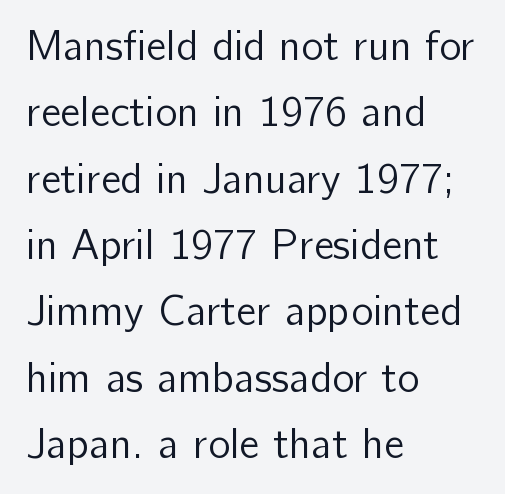
Does the leading feel generous? No, just average. The rendering uses natural spacing where letterforms have individual widths. These lines keep a tight, regular rhythm from letter to letter. The paragraph shown leans on its left margin. Weight class: somewhere from thin through regular.
